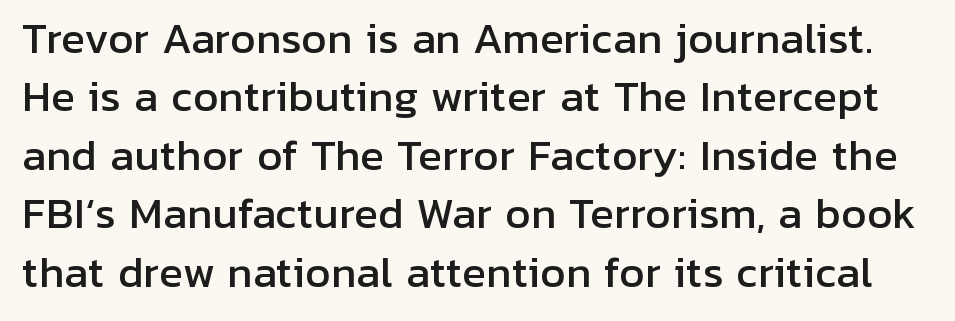
It's the straight-up-and-down kind of type. The letters advance in unequal steps, a hallmark of proportional type. In terms of letterspacing, this is plain default setting. This is sans-serif lettering, the kind often seen on screens and signage. The passage shown stacks its lines at a standard gap.
